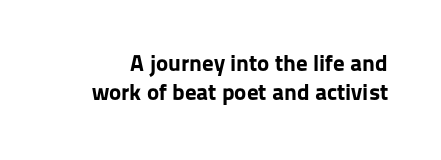
Q: Is the text bold? A: Yes.
Q: Is the text italic (slanted)? A: No, it is upright.
Q: Is the text underlined? A: No.
Q: Is the spacing between letters normal or unusually wide? A: Normal.
Q: Is the spacing between lines tight, normal or loose? A: Normal.
